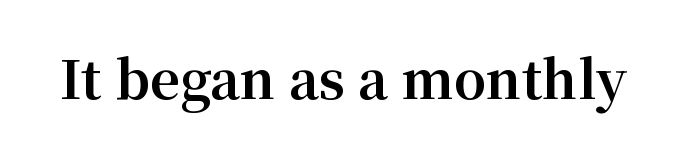
The image shows 52 px bold serif type, upright; set normal letter spacing, not underlined; medium stroke contrast and a medium x-height.
